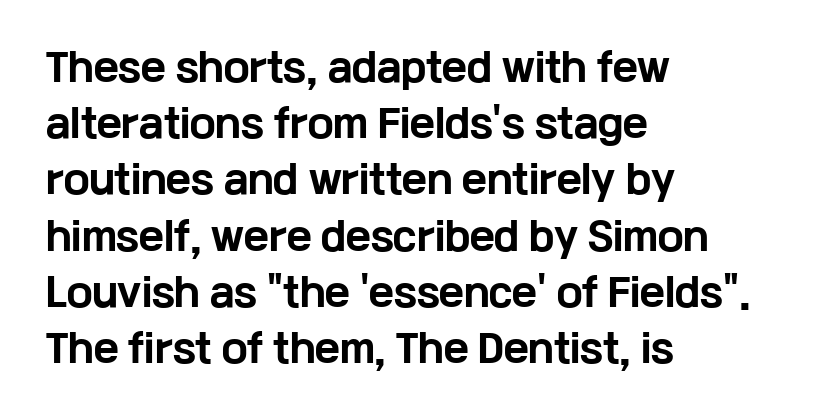
The area under the type is left untouched. You can tell from the bare stems that sans-serif type was used. Do the characters align in a grid? No, the font is proportional. Quick note: interline space is typical. Upright lettering throughout.
